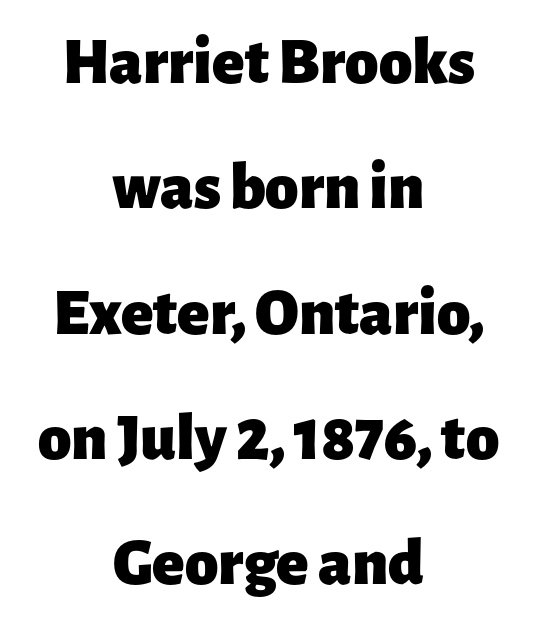
The image shows 67 px heavy sans-serif type, upright; set centered, line spacing 1.87x, normal letter spacing, not underlined; low stroke contrast and a medium x-height.
